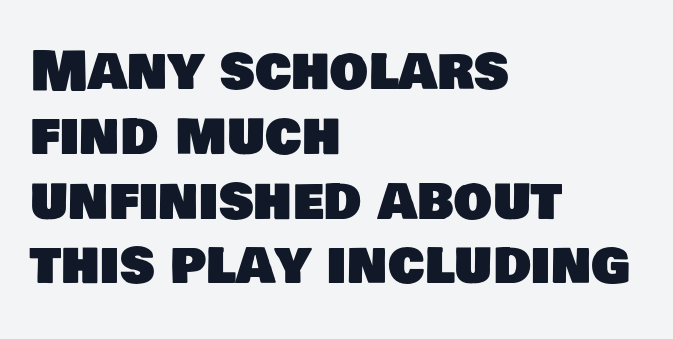
The image shows 54 px sans-serif type; set left-aligned, line spacing 1.2x, normal letter spacing, not underlined; low stroke contrast and a large x-height.
